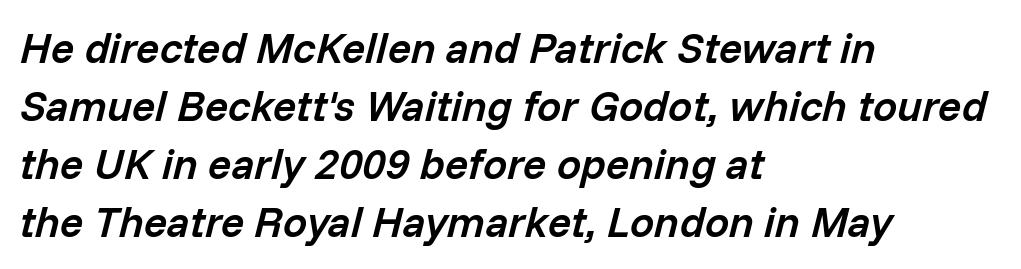
Each letter keeps its own natural width here, so spacing adapts to shape. Compared with typical body copy, the letter spacing here is the same. Tall strokes in this sample are angled rather than plumb. Type without underlining.
